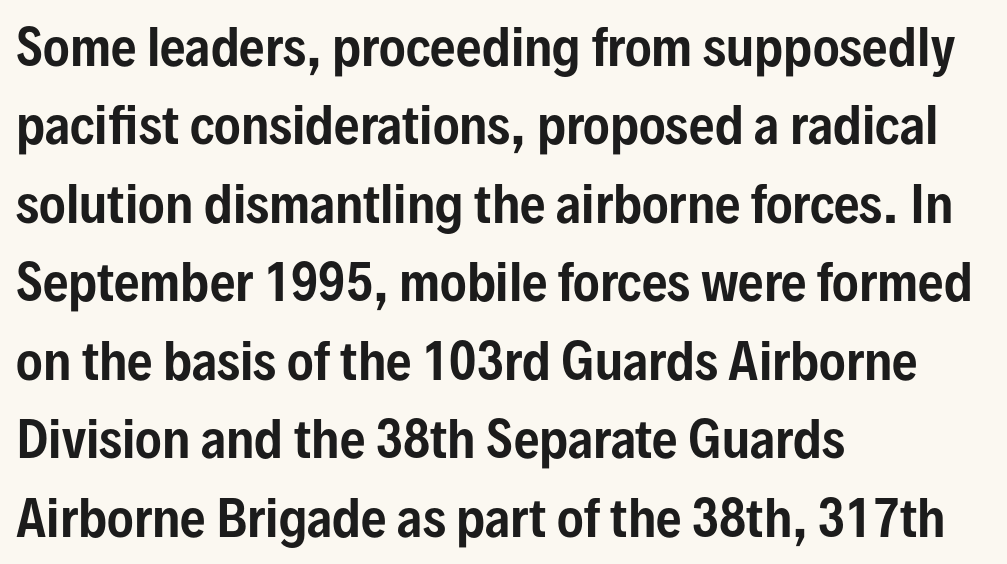
Q: Is the text italic (slanted)? A: No, it is upright.
Q: Is the typeface a serif or a sans-serif typeface? A: Sans-serif.
Q: Is the text underlined? A: No.
Q: How is the paragraph aligned? A: Left-aligned.
Q: Is the spacing between letters normal or unusually wide? A: Normal.
Q: Is the spacing between lines tight, normal or loose? A: Normal.
Q: Width (condensed, normal, or wide)? A: Condensed.
Q: Stroke contrast? A: Low.
Q: x-height? A: Medium.
Q: Monospaced? A: No.
